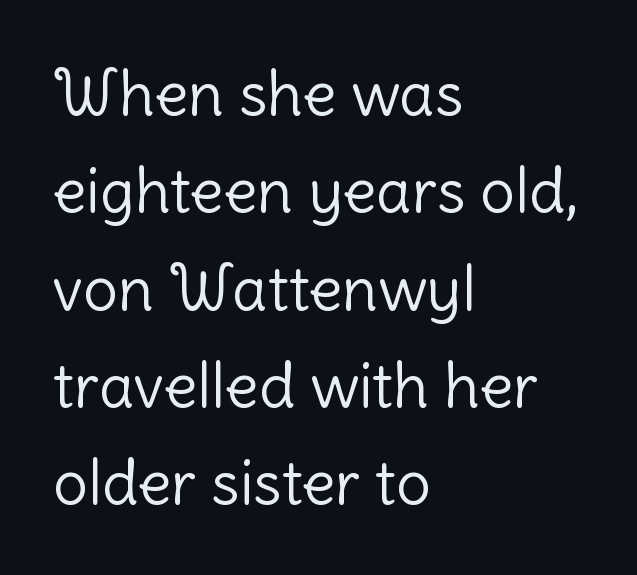
Note the varied advance widths — an 'i' is clearly narrower than an 'm'. Horizontally, the lines are justified to the leading edge only. No feet cap the strokes, marking this as sans-serif type. Heft: none added — not bold.
